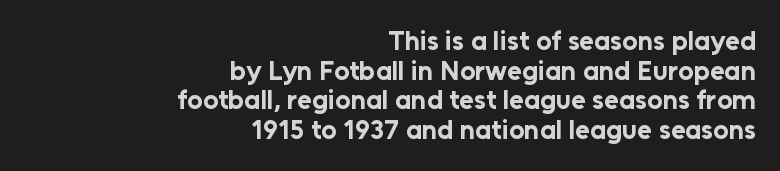
{"italic": "no", "bold": "yes", "underline": "no", "align": "right", "line_spacing": "tight", "line_spacing_ratio": 1.1, "letter_spacing": "normal", "letter_spacing_em": 0.0, "glyph_px": 27}
